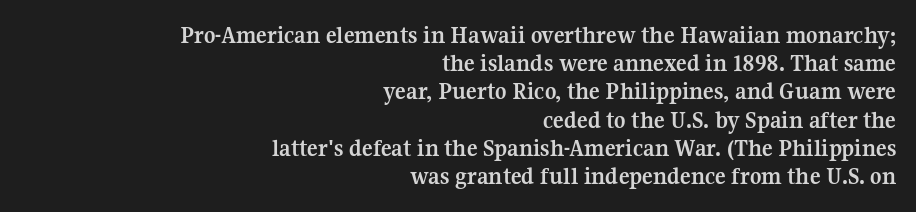
Typesetter's note: full bold, strokes at maximum text heaviness. Caption: standard tracking, unaltered. Cramped leading. Horizontal alignment here is rightward, an uncommon choice for prose.
